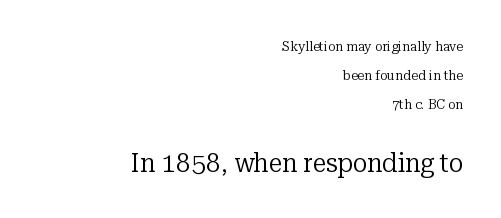
{"italic": "no", "bold": "no", "underline": "no", "align": "right", "line_spacing": "loose", "line_spacing_ratio": 2.06, "letter_spacing": "normal", "letter_spacing_em": 0.0, "larger_block": "second", "size_ratio": 1.93, "glyph_px": 27}
